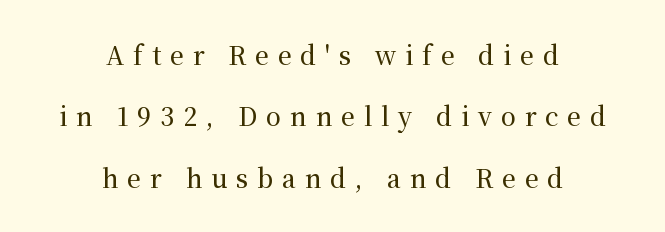
{"italic": "no", "underline": "no", "align": "center", "line_spacing": "loose", "line_spacing_ratio": 2.46, "letter_spacing": "wide", "letter_spacing_em": 0.35, "glyph_px": 25}
